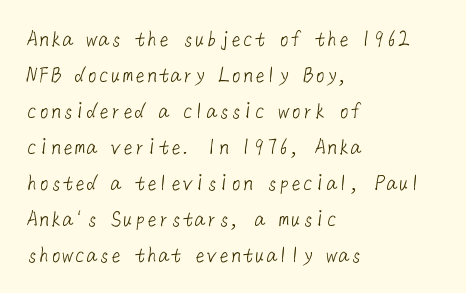
The image shows 24 px text type; set left-aligned, normal line spacing (1.5x), normal letter spacing, not underlined.
